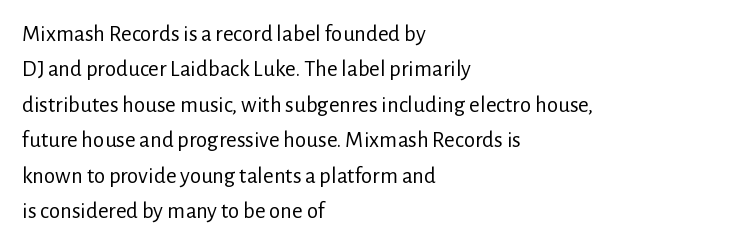
{"italic": "no", "bold": "no", "underline": "no", "align": "left", "line_spacing": "normal", "line_spacing_ratio": 1.54, "letter_spacing": "normal", "letter_spacing_em": 0.0, "glyph_px": 23}
